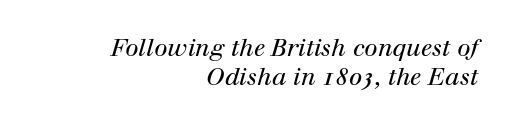
The image shows 24 px text type, italic (leaning right); set right-aligned, line spacing 1.21x, normal letter spacing, not underlined.
